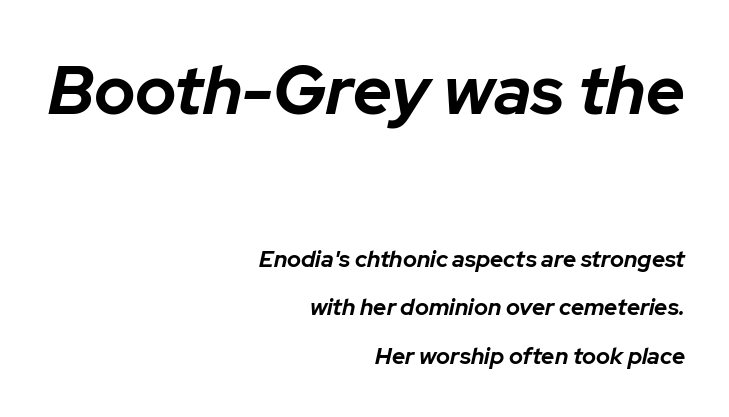
Q: Is the text bold? A: Yes.
Q: Is the text italic (slanted)? A: Yes, it leans right by about 12 degrees.
Q: Is the text underlined? A: No.
Q: How is the paragraph aligned? A: Right-aligned.
Q: Is the spacing between letters normal or unusually wide? A: Normal.
Q: Is the spacing between lines tight, normal or loose? A: Loose.
Q: Which block of text is set in a larger size, the first (top) or the second (bottom)? A: The first (top) one.
Q: Width (condensed, normal, or wide)? A: Normal.
Q: Stroke contrast? A: Low.
Q: x-height? A: Medium.
Q: Monospaced? A: No.
